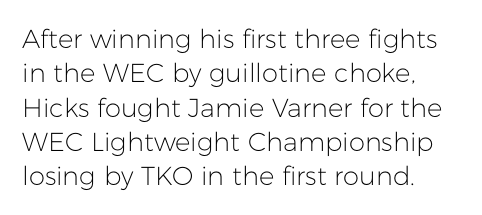
{"italic": "no", "bold": "no", "underline": "no", "align": "left", "line_spacing": "normal", "line_spacing_ratio": 1.32, "letter_spacing": "normal", "letter_spacing_em": 0.0, "glyph_px": 26}
